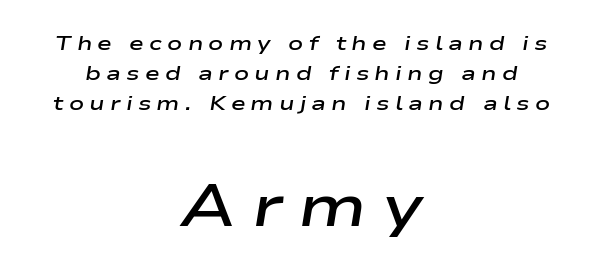
The image shows 59 px semibold, wide type, italic (leaning right); set centered, normal line spacing (1.49x), unusually wide letter spacing (+0.26 em), not underlined; the second (bottom) block is 2.95x larger; low stroke contrast and a medium x-height.
